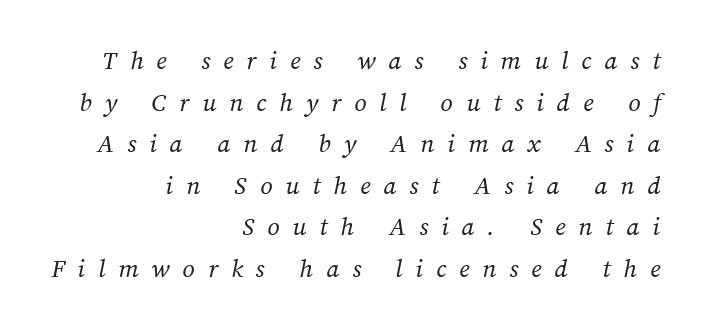
Q: Is the text bold? A: No.
Q: Is the text underlined? A: No.
Q: How is the paragraph aligned? A: Right-aligned.
Q: Is the spacing between letters normal or unusually wide? A: Unusually wide.
Q: Is the spacing between lines tight, normal or loose? A: Normal.
